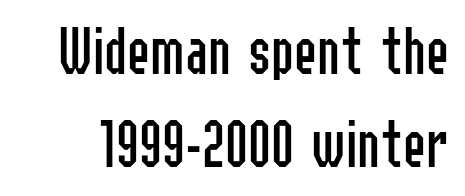
Tall strokes in this sample are plumb rather than angled. The lines sit at an ordinary, default distance from one another. Look at the tracking — it's just the regular setting, nothing added. The font is comparable to plain body text, perhaps lighter.
